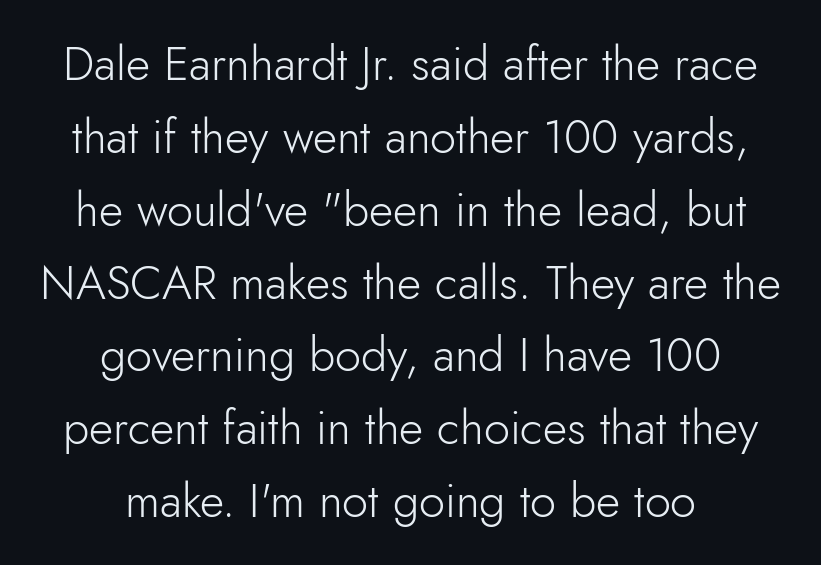
{"serif": "no", "italic": "no", "bold": "no", "weight": "light", "width": "normal", "stroke_contrast": "low", "x_height": "small", "monospaced": "no", "underline": "no", "align": "center", "line_spacing": "normal", "line_spacing_ratio": 1.55, "letter_spacing": "normal", "letter_spacing_em": 0.0, "glyph_px": 47}
